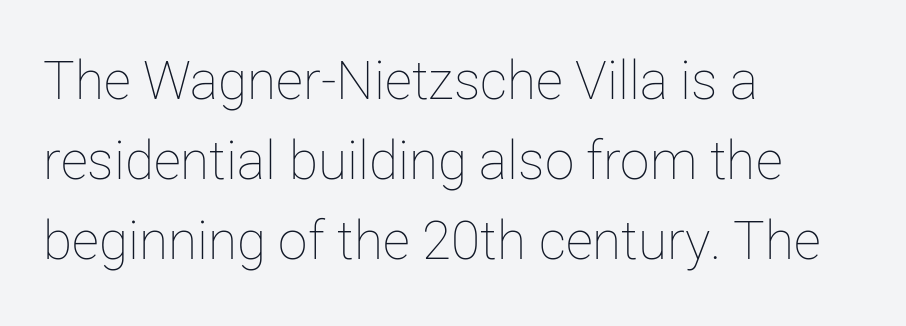
Q: Is the text bold? A: No.
Q: Is the text italic (slanted)? A: No, it is upright.
Q: Is the text underlined? A: No.
Q: How is the paragraph aligned? A: Left-aligned.
Q: Is the spacing between letters normal or unusually wide? A: Normal.
Q: Is the spacing between lines tight, normal or loose? A: Normal.
Q: Width (condensed, normal, or wide)? A: Normal.
Q: Stroke contrast? A: Low.
Q: x-height? A: Medium.
Q: Monospaced? A: No.
